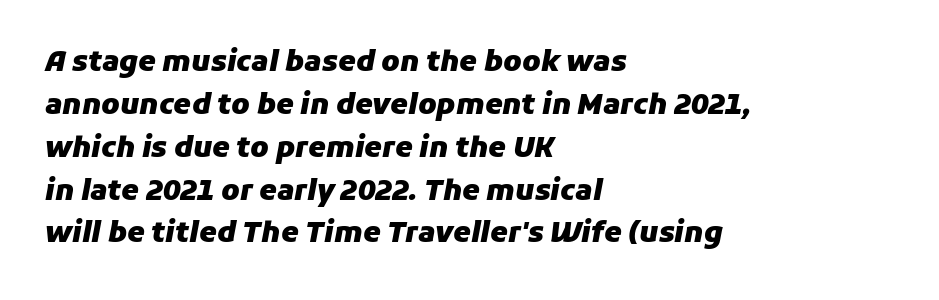
The image shows 28 px heavy type, italic (leaning right); set left-aligned, normal line spacing (1.53x), normal letter spacing, not underlined; low stroke contrast and a medium x-height.
